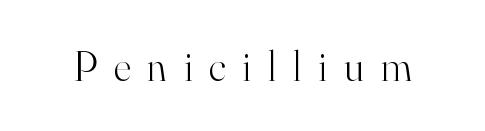
The image shows 42 px light serif type, upright; set unusually wide letter spacing (+0.4 em), not underlined; high stroke contrast and a small x-height.
